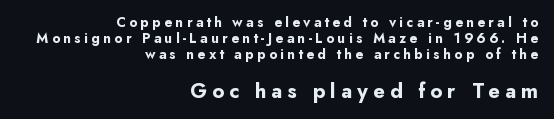
The image shows 21 px bold type, upright; set right-aligned, tight line spacing (1.14x), unusually wide letter spacing (+0.24 em), not underlined; the second (bottom) block is 1.5x larger.
